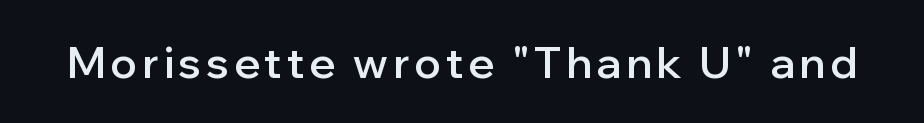
The image shows 43 px semibold sans-serif type, upright; set not underlined; low stroke contrast and a medium x-height.
